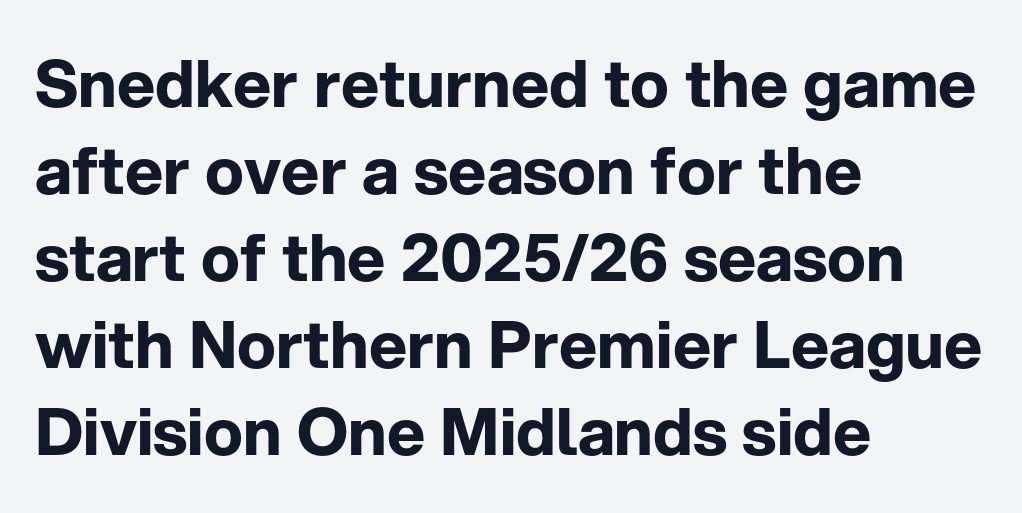
This sample uses an upright cut, with every glyph sitting square on the baseline. Words float on clear page, feet unadorned. Grotesque or geometric, the face here clearly has no serifs. Normally led — the rows are evenly, conventionally spaced. All the whitespace from short lines collects on the right. Observe the ordinary spacing: letters are neighbours, not strangers.
